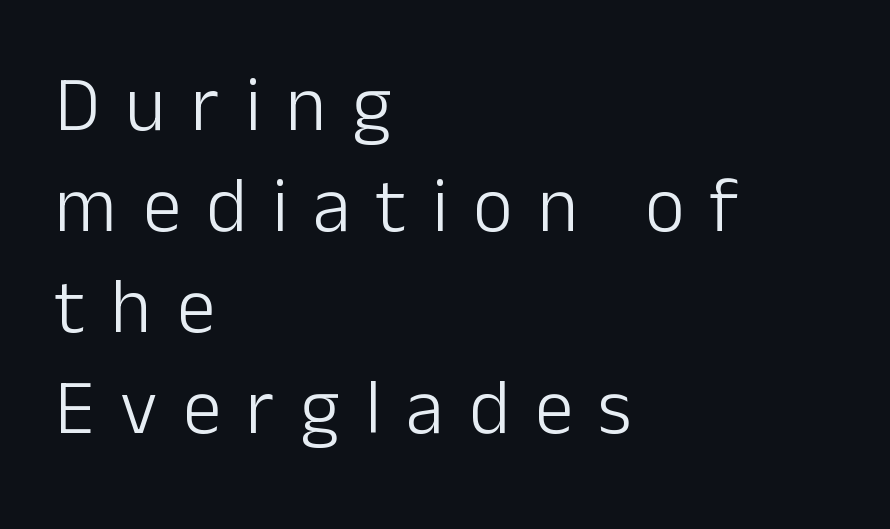
The image shows 77 px light sans-serif type, upright; set left-aligned, normal line spacing (1.31x), unusually wide letter spacing (+0.33 em), not underlined; low stroke contrast and a medium x-height.
